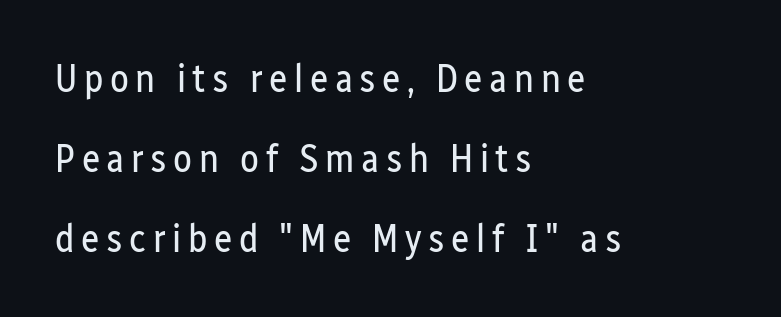
The image shows 39 px regular-weight, condensed sans-serif type, upright; set left-aligned, loose line spacing (2.05x), not underlined; low stroke contrast and a medium x-height.
